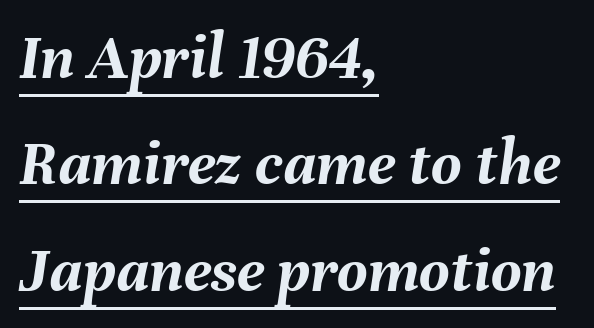
{"italic": "yes", "lean": "right", "slant_degrees": 8, "bold": "yes", "weight": "semibold", "width": "normal", "stroke_contrast": "medium", "x_height": "medium", "monospaced": "no", "underline": "yes", "align": "left", "line_spacing": "normal", "line_spacing_ratio": 1.61, "letter_spacing": "normal", "letter_spacing_em": 0.0, "glyph_px": 66}
